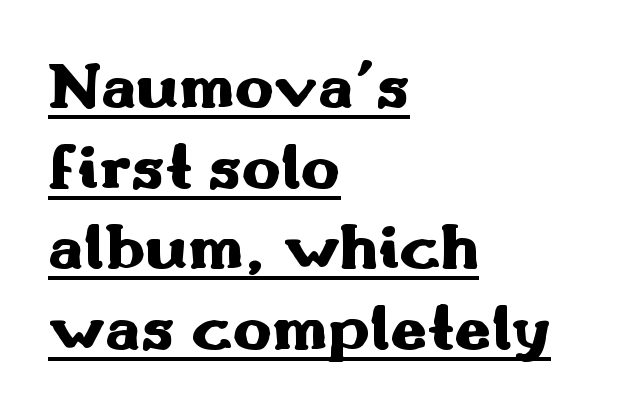
The image shows 66 px heavy, wide sans-serif type, upright; set left-aligned, line spacing 1.22x, normal letter spacing, underlined; medium stroke contrast and a small x-height.
